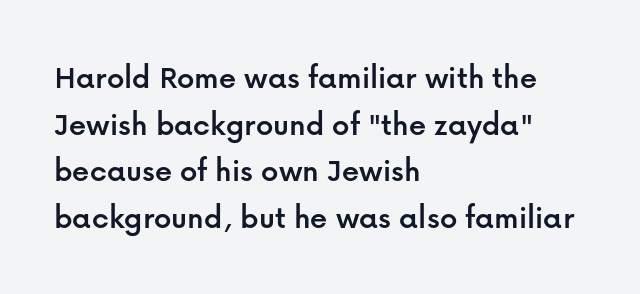
Q: Is the text italic (slanted)? A: No, it is upright.
Q: Is the typeface a serif or a sans-serif typeface? A: Sans-serif.
Q: Is the text underlined? A: No.
Q: How is the paragraph aligned? A: Left-aligned.
Q: Is the spacing between letters normal or unusually wide? A: Normal.
Q: Is the spacing between lines tight, normal or loose? A: Normal.
Q: Width (condensed, normal, or wide)? A: Normal.
Q: Stroke contrast? A: Low.
Q: x-height? A: Medium.
Q: Monospaced? A: No.
